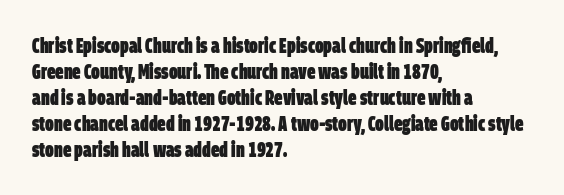
{"bold": "yes", "underline": "no", "align": "left", "line_spacing_ratio": 1.24, "letter_spacing": "normal", "letter_spacing_em": 0.0, "glyph_px": 21}
